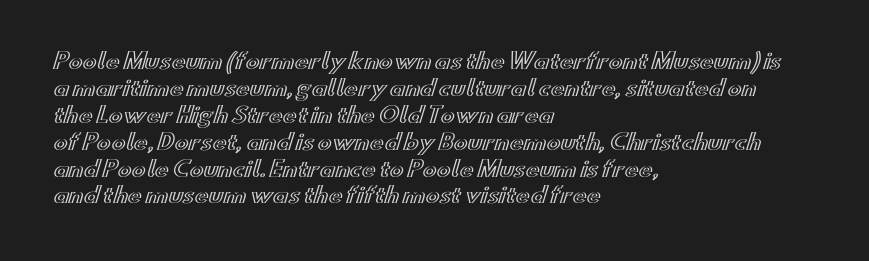
No word sits above an underline. A typesetter would call this leading conventional body-copy spacing. Nothing unusual about the tracking: characters are spaced as the font intends. Line starts are locked; line ends wander.
